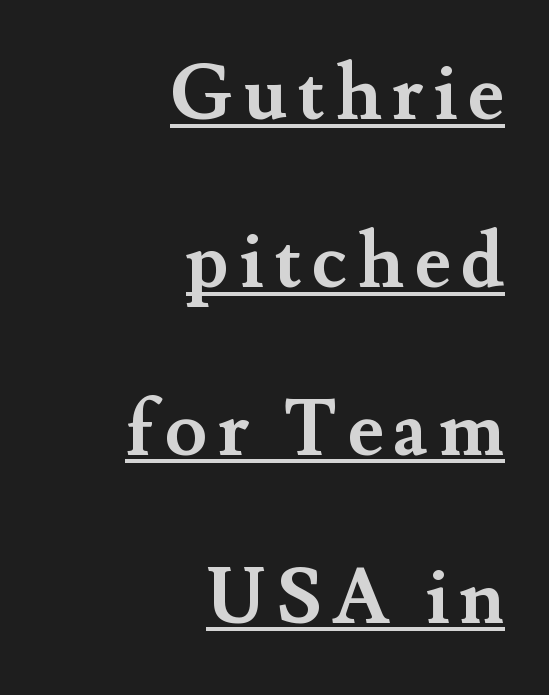
Check where the strokes stop: tiny serifs finish them off. The paragraph shown leans on its right margin. Every stem runs plumb, perpendicular to the baseline. Look at the stroke-to-counter ratio: heavy, a bold.
